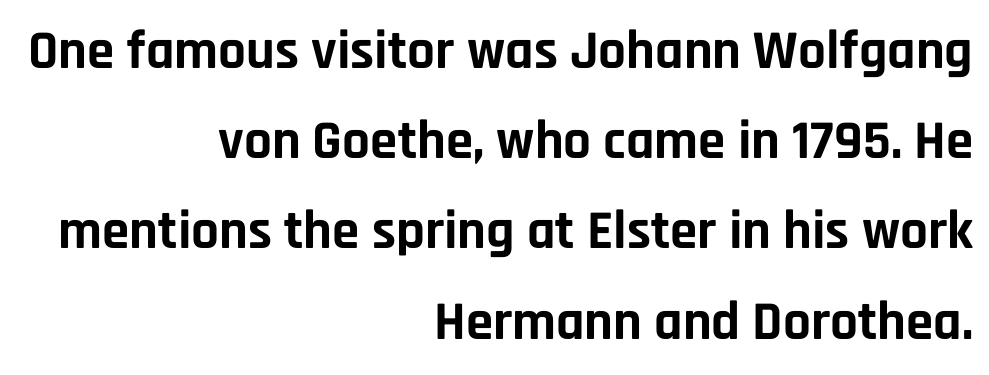
The image shows 55 px bold sans-serif type, upright; set right-aligned, normal line spacing (1.64x), normal letter spacing, not underlined; low stroke contrast and a large x-height.
